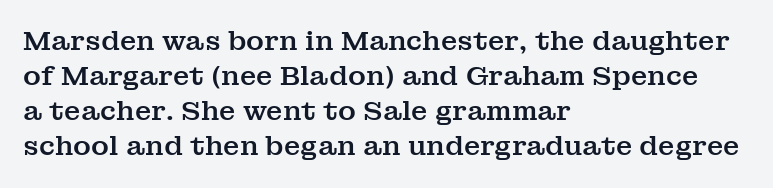
In CSS terms this would be text-align: left. Does the lettering tilt? It doesn't — this is upright. The strip under each line holds only bare page. Each word holds together tightly as a unit, with standard inter-letter gaps. These lines sit exactly where default settings would place them.
